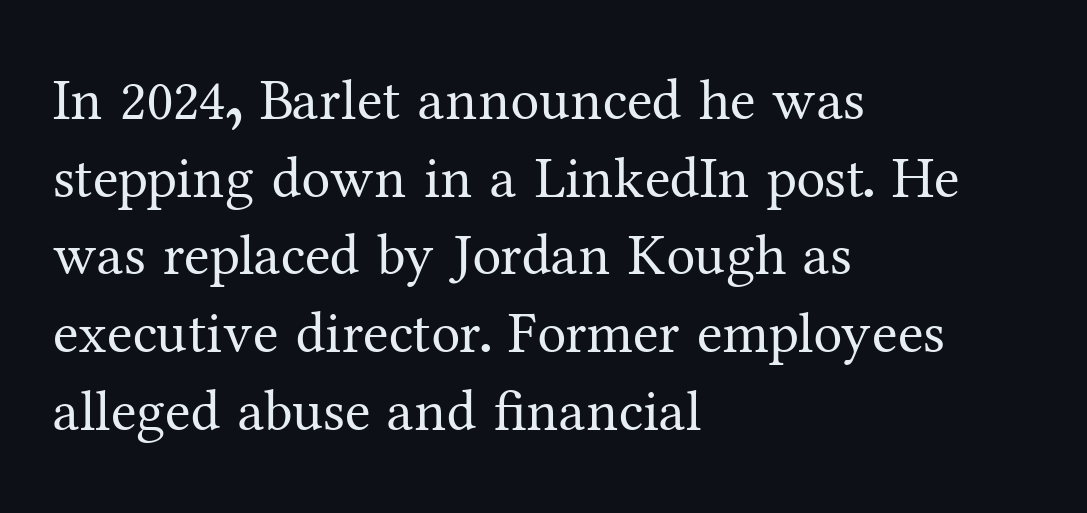
Glyph-to-glyph distance matches everyday printed text. These lines stack with their left ends in a neat column. Spacing verdict: proportional, widths tailored to each character. A normal amount of white space separates one row of letters from the next. Clear beneath every line of the passage. No italicization has been applied; the sample stays upright.
